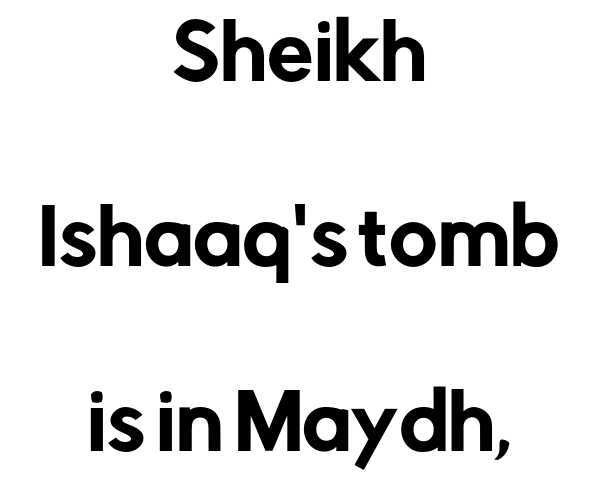
Rendered with straight, roman letterforms. Whoever set this chose breathing room over compactness in the vertical rhythm. Layout note: lines centered. The face used here is proportionally spaced, like ordinary book or web type. Caption: standard tracking, unaltered. I'd call this a sans setting — the letters go barefoot.
